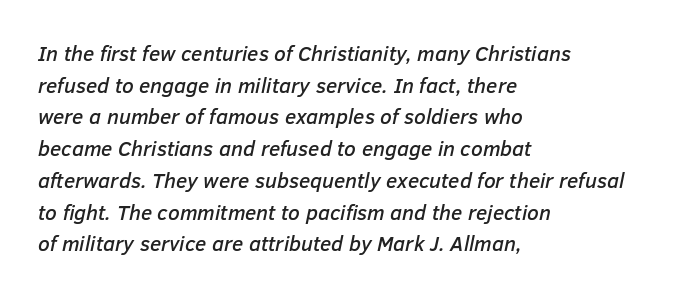
The image shows 21 px text type, italic (leaning right); set left-aligned, normal line spacing (1.51x), normal letter spacing, not underlined.
